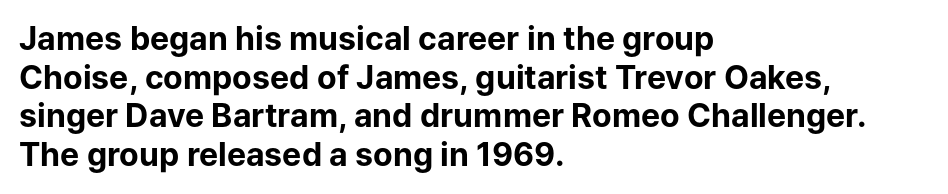
These lines are rendered in a variable-pitch font. Horizontally, the lines are justified to the leading edge only. This is the regular roman posture of the typeface. Strong, thick strokes mark this as bold type. The line texture is even and compact thanks to regular tracking. This sample uses a sans-serif face.
